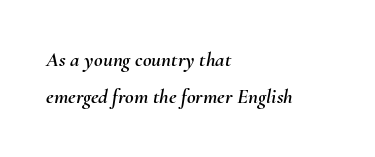
The face used here has a pronounced slope to its letters. Inter-character spacing is left at the font's built-in metrics. One-word summary of the alignment: left. The strip under each line holds only bare page.
